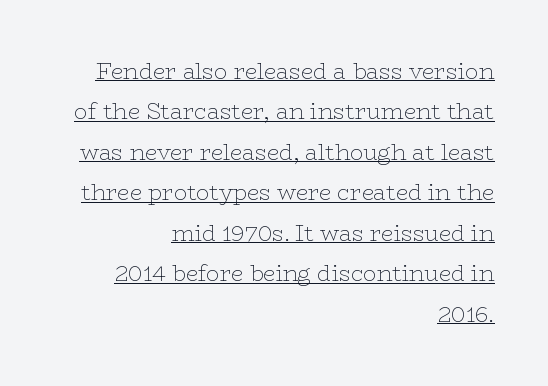
Somebody hit Ctrl+U on this one — the words are underlined. The rendering anchors every line to the right-hand side. Heaviness? Minimal to ordinary, like unemphasized prose. Characters remain perfectly vertical along every line. How are the letters spaced? Ordinarily, with no added tracking.
